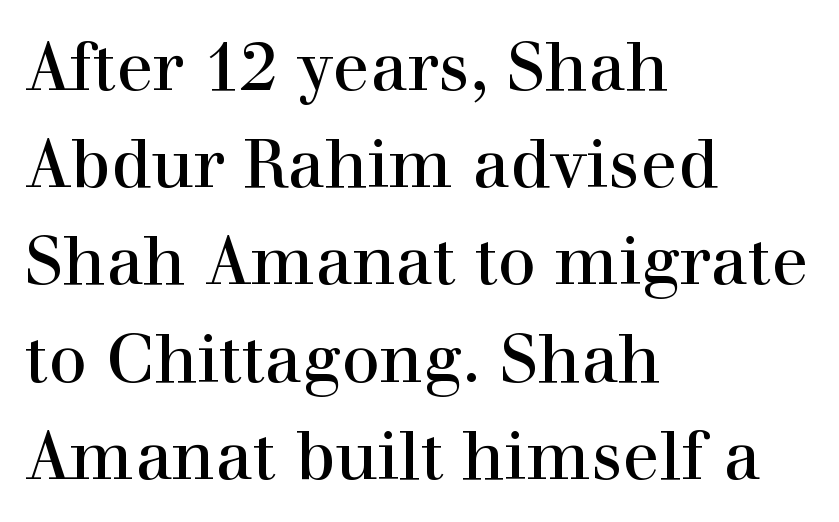
Does the copy run flush right? No — it runs flush left. The rows are spaced the way most documents space them. The face looks like a standard text weight, possibly lighter. Do the letters lean? They stand straight.
